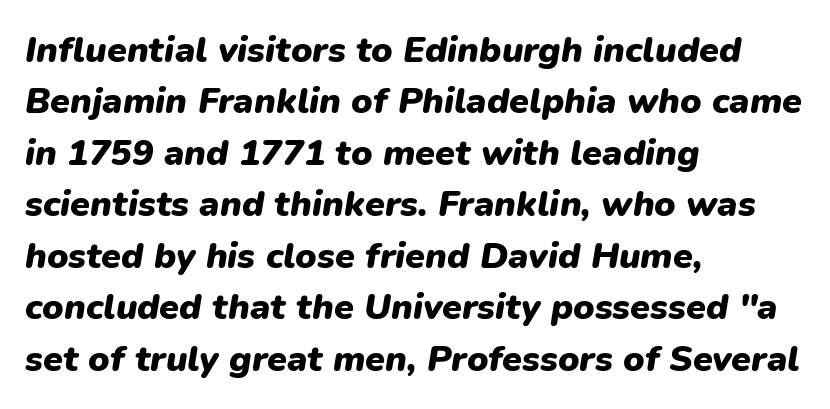
The setting favours the left margin, as ordinary paragraphs usually do. These lines were composed using italics. Observe the ordinary spacing: letters are neighbours, not strangers. The rows are spaced the way most documents space them. Stroke thickness is high; the sample reads as a true bold. This rendering features lettering with no underline.
